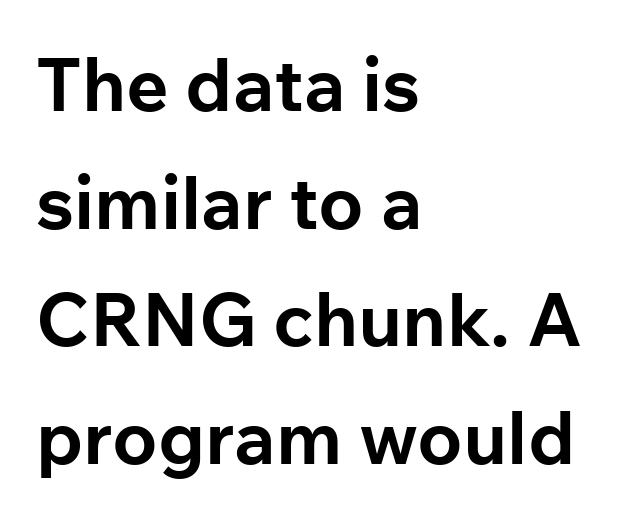
Q: Is the text bold? A: Yes.
Q: Is the text italic (slanted)? A: No, it is upright.
Q: Is the typeface a serif or a sans-serif typeface? A: Sans-serif.
Q: Is the text underlined? A: No.
Q: How is the paragraph aligned? A: Left-aligned.
Q: Is the spacing between letters normal or unusually wide? A: Normal.
Q: Is the spacing between lines tight, normal or loose? A: Normal.
Q: Width (condensed, normal, or wide)? A: Normal.
Q: Stroke contrast? A: Low.
Q: x-height? A: Medium.
Q: Monospaced? A: No.
